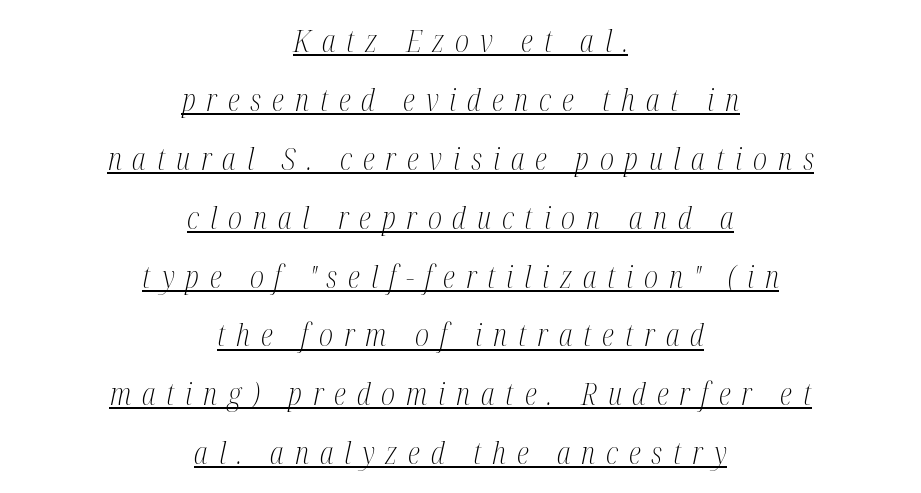
{"serif": "yes", "italic": "yes", "lean": "right", "slant_degrees": 12, "bold": "no", "weight": "light", "width": "condensed", "stroke_contrast": "medium", "x_height": "medium", "monospaced": "no", "underline": "yes", "align": "center", "line_spacing": "loose", "line_spacing_ratio": 1.9, "letter_spacing": "wide", "letter_spacing_em": 0.35, "glyph_px": 31}
